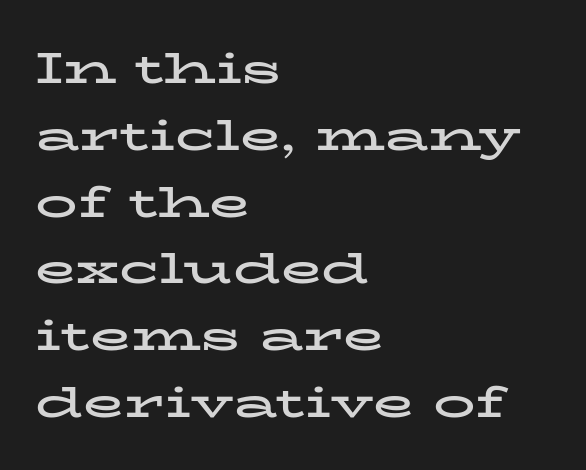
{"serif": "yes", "italic": "no", "bold": "yes", "weight": "bold", "width": "wide", "stroke_contrast": "low", "x_height": "medium", "monospaced": "no", "underline": "no", "align": "left", "line_spacing": "normal", "line_spacing_ratio": 1.59, "letter_spacing": "normal", "letter_spacing_em": 0.0, "glyph_px": 42}
